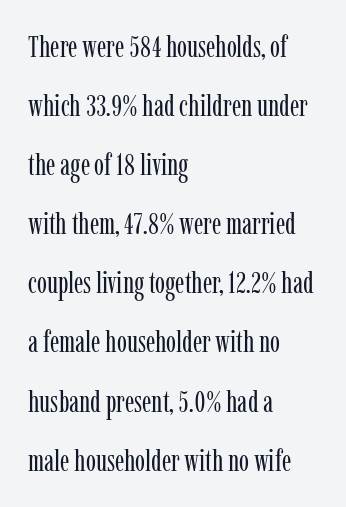
The image shows 30 px regular-weight, condensed serif type, upright; set left-aligned, loose line spacing (1.97x), normal letter spacing, not underlined; low stroke contrast and a medium x-height.
